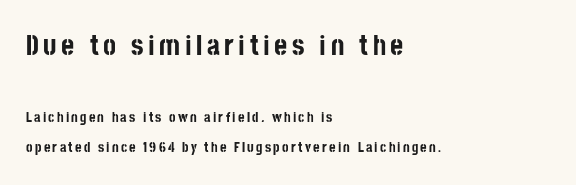
Plain, unruled lines of type. Is the type bold? Yes — the strokes are clearly thick and heavy. You could not count columns in this text — the font is proportionally spaced. Notice the wide empty band between every row — that's loose leading. When letters stand straight like this, we call the style roman or upright.
